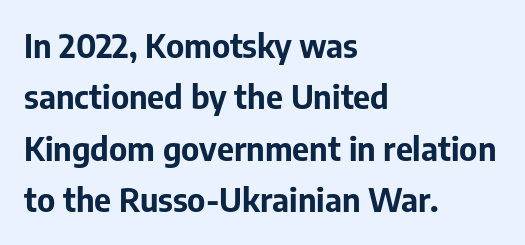
The image shows 33 px bold sans-serif type, upright; set left-aligned, normal line spacing (1.56x), normal letter spacing, not underlined; low stroke contrast and a medium x-height.
